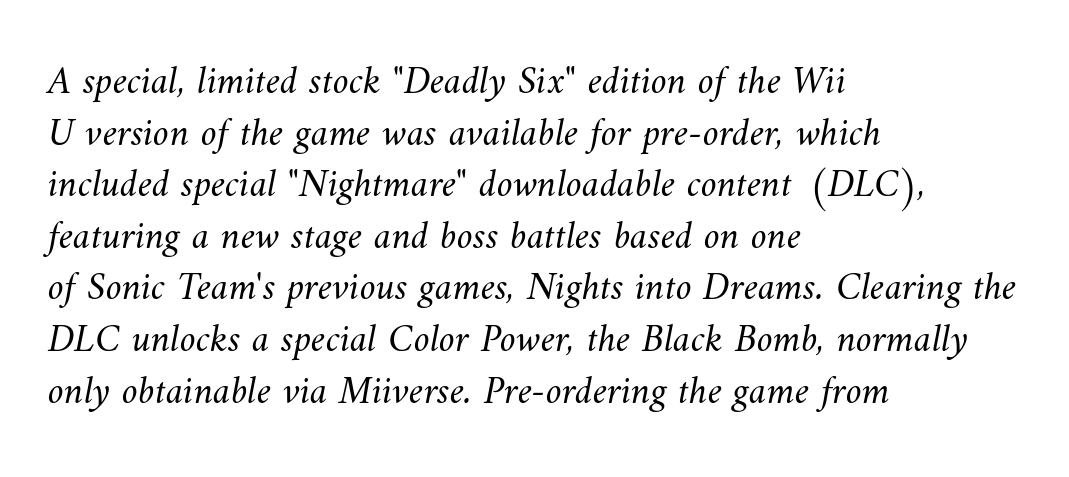
The image shows 40 px light type; set left-aligned, normal line spacing (1.29x), normal letter spacing, not underlined; medium stroke contrast and a small x-height.
